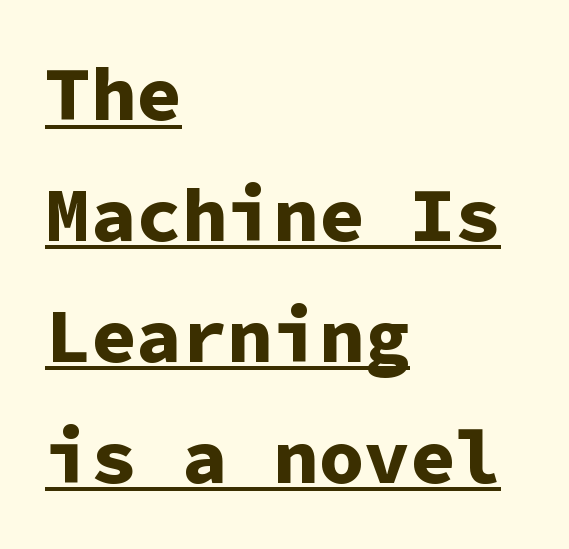
These lines are set flush left with a ragged right edge. Successive baselines arrive at the customary interval. Characters follow at the spacing the type designer built in. The face used here is a sans, in the tradition of grotesques and geometrics. Like a heading marked for emphasis, these lines bear an underscore.
